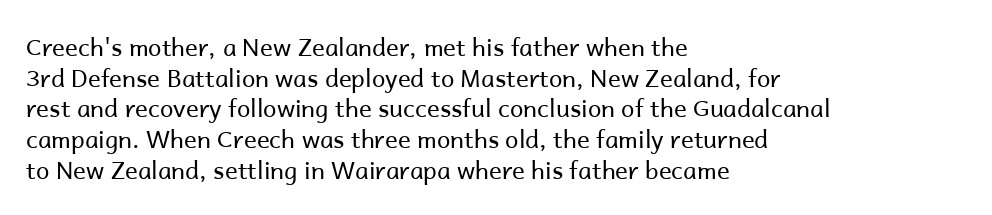
Q: Is the text bold? A: No.
Q: Is the text italic (slanted)? A: No, it is upright.
Q: Is the text underlined? A: No.
Q: How is the paragraph aligned? A: Left-aligned.
Q: Is the spacing between letters normal or unusually wide? A: Normal.
Q: Is the spacing between lines tight, normal or loose? A: Normal.
